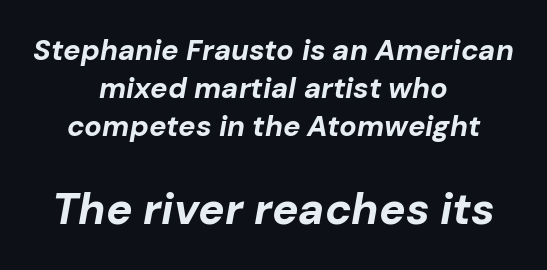
One glance says typical: line gaps are just what's usual. The text carries the slant typical of an italic or oblique font. This sample has the flowing, uneven cadence of proportional lettering. Bigger letters appear in the bottom chunk; the top chunk is reduced. I'd describe the lettering as bold — thick and assertive.
